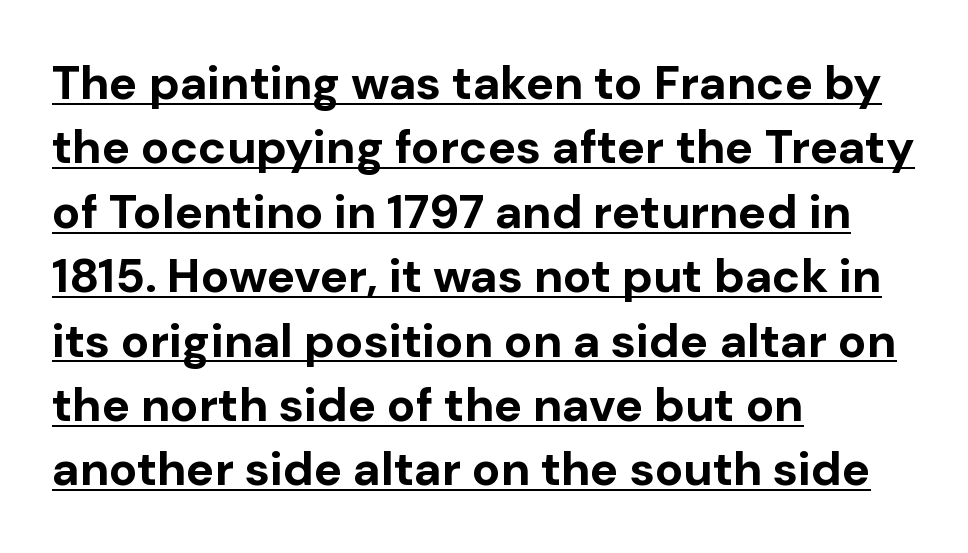
The image shows 47 px bold sans-serif type, upright; set left-aligned, normal line spacing (1.37x), normal letter spacing, underlined; low stroke contrast and a medium x-height.
